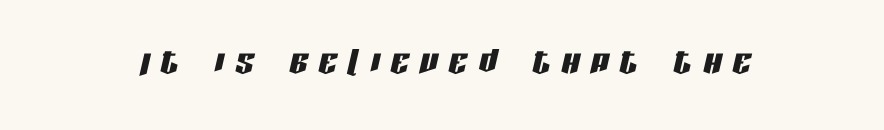
The image shows 45 px condensed type, italic (leaning right); set centered, unusually wide letter spacing (+0.25 em), not underlined; low stroke contrast and a large x-height.
